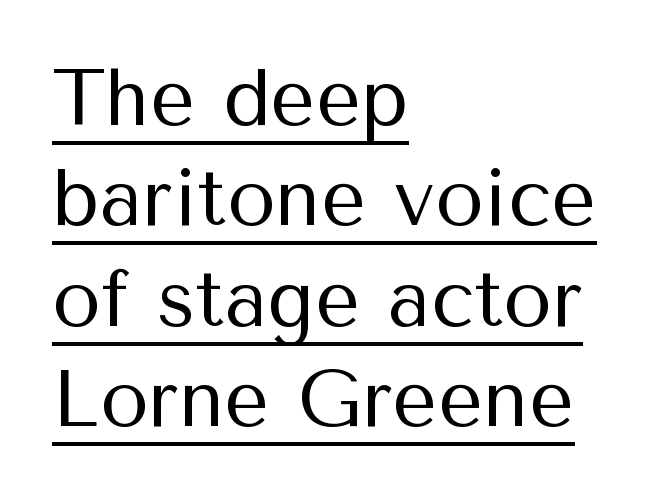
The image shows 79 px regular-weight sans-serif type, upright; set left-aligned, normal line spacing (1.27x), normal letter spacing, underlined; medium stroke contrast and a medium x-height.
